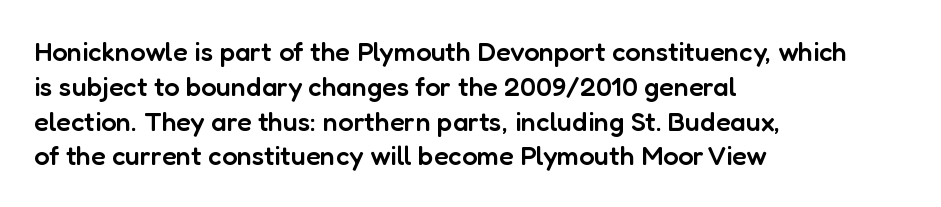
The image shows 27 px text type, upright; set left-aligned, normal line spacing (1.29x), normal letter spacing, not underlined.
